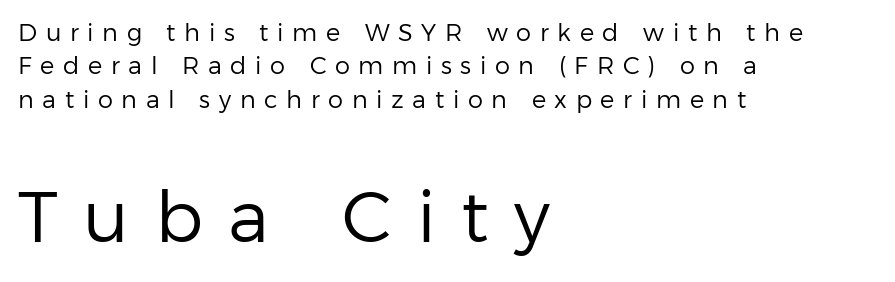
{"serif": "no", "italic": "no", "bold": "no", "weight": "regular", "width": "normal", "stroke_contrast": "low", "x_height": "medium", "monospaced": "no", "underline": "no", "align": "left", "line_spacing": "normal", "line_spacing_ratio": 1.39, "letter_spacing": "wide", "letter_spacing_em": 0.36, "larger_block": "second", "size_ratio": 2.96, "glyph_px": 71}
